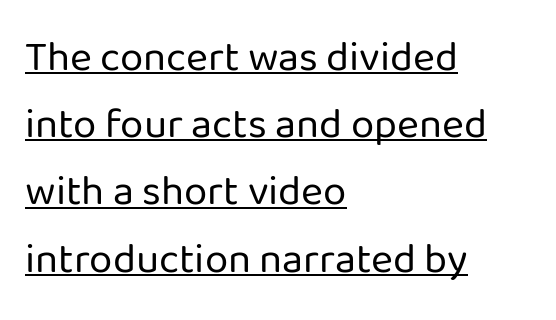
The image shows 42 px regular-weight sans-serif type, upright; set left-aligned, normal line spacing (1.6x), normal letter spacing, underlined; low stroke contrast and a medium x-height.
